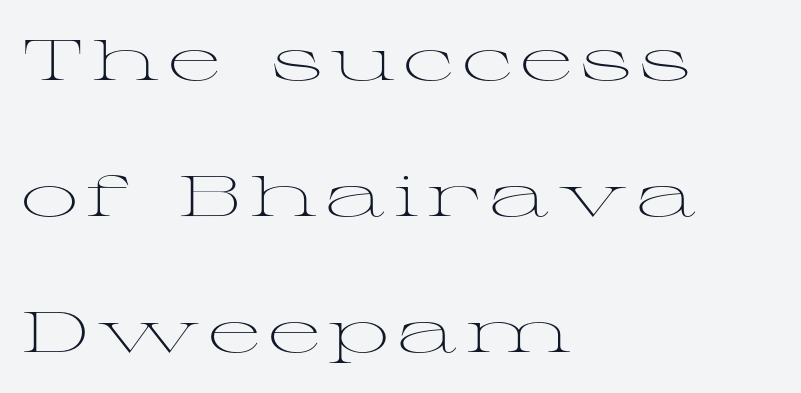
Here the designer chose a conventional face with non-uniform glyph widths. Do the letters lean? They stand straight. The space beneath each line is pristine and unruled. Interline gaps are noticeably wide in this sample. Reading down the block, your eye returns to a fixed left position each line. Type style note: has serifs.
